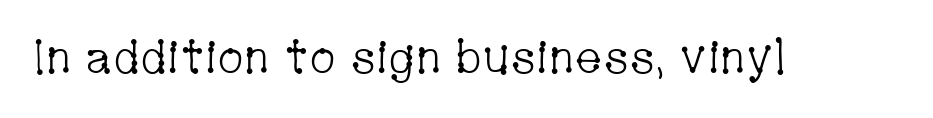
Q: Is the text bold? A: No.
Q: Is the text italic (slanted)? A: No, it is upright.
Q: Is the typeface a serif or a sans-serif typeface? A: Serif.
Q: Is the text underlined? A: No.
Q: Is the spacing between letters normal or unusually wide? A: Normal.
Q: Width (condensed, normal, or wide)? A: Condensed.
Q: Stroke contrast? A: Low.
Q: x-height? A: Medium.
Q: Monospaced? A: No.
